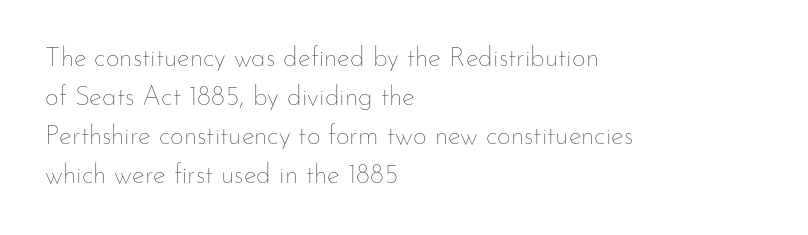
Nothing heavy about these letters — not bold at all. The block of text has a typical density, with ordinary space between rows. Posture: straight, roman, zero tilt. Quick note: underline off. The letterforms sit shoulder to shoulder at normal distance.
